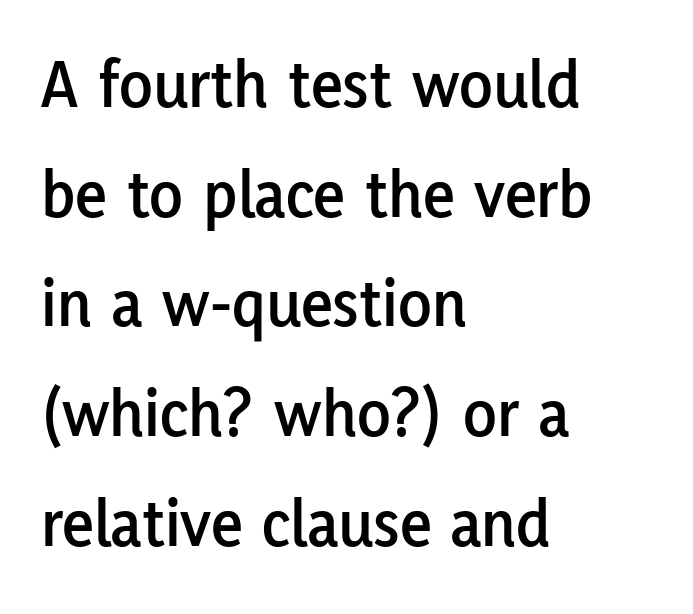
In terms of posture, this sample is upright. You could call the tracking neutral — neither tight nor loose. Letters rest on an invisible, unmarked baseline. The rendering uses a moderate line-height, typical for paragraphs. The face used here is a sans, in the tradition of grotesques and geometrics. Spacing verdict: proportional, widths tailored to each character.
